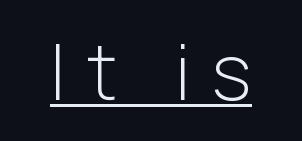
Weight class: somewhere from thin through regular. The string is rendered with underlining switched on. Someone cranked the tracking dial way up on this one. Stroke terminals: plain, sans-serif. These lines are rendered in a variable-pitch font. A typesetter would mark this as roman, not italic.
